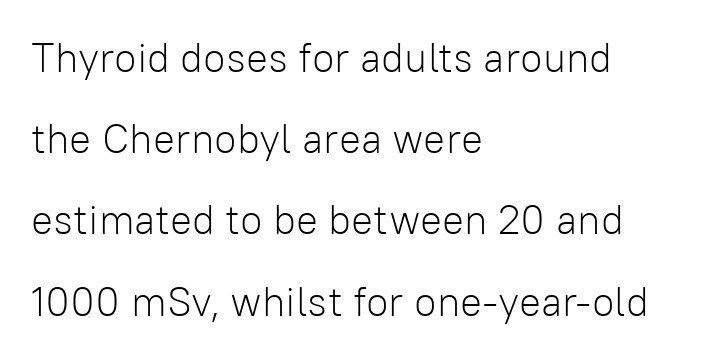
Q: Is the text bold? A: No.
Q: Is the text italic (slanted)? A: No, it is upright.
Q: Is the typeface a serif or a sans-serif typeface? A: Sans-serif.
Q: Is the text underlined? A: No.
Q: How is the paragraph aligned? A: Left-aligned.
Q: Is the spacing between letters normal or unusually wide? A: Normal.
Q: Is the spacing between lines tight, normal or loose? A: Loose.
Q: Width (condensed, normal, or wide)? A: Normal.
Q: Stroke contrast? A: Low.
Q: x-height? A: Medium.
Q: Monospaced? A: No.
